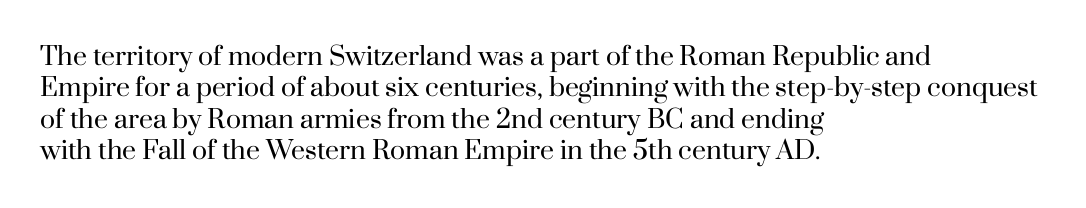
Q: Is the text bold? A: No.
Q: Is the text italic (slanted)? A: No, it is upright.
Q: Is the text underlined? A: No.
Q: How is the paragraph aligned? A: Left-aligned.
Q: Is the spacing between letters normal or unusually wide? A: Normal.
Q: Is the spacing between lines tight, normal or loose? A: Normal.
